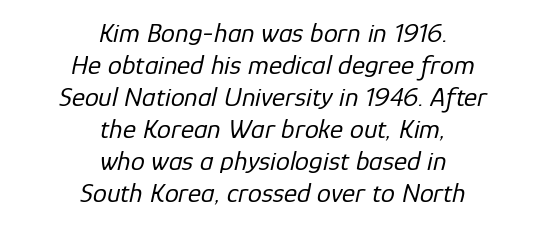
{"italic": "yes", "lean": "right", "slant_degrees": 12, "bold": "no", "weight": "regular", "width": "normal", "stroke_contrast": "low", "x_height": "medium", "monospaced": "no", "underline": "no", "align": "center", "line_spacing": "tight", "line_spacing_ratio": 1.14, "letter_spacing": "normal", "letter_spacing_em": 0.0, "glyph_px": 28}
